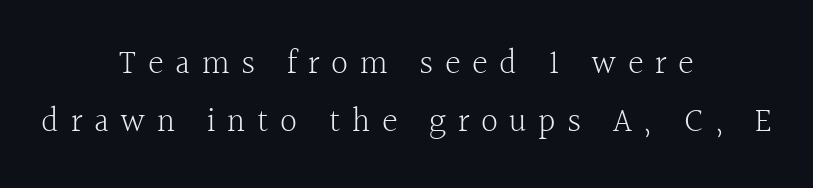
Q: Is the text bold? A: No.
Q: Is the text italic (slanted)? A: No, it is upright.
Q: Is the typeface a serif or a sans-serif typeface? A: Serif.
Q: Is the text underlined? A: No.
Q: How is the paragraph aligned? A: Centered.
Q: Is the spacing between letters normal or unusually wide? A: Unusually wide.
Q: Width (condensed, normal, or wide)? A: Normal.
Q: x-height? A: Medium.
Q: Monospaced? A: No.
